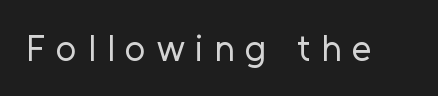
{"serif": "no", "italic": "no", "bold": "no", "weight": "regular", "width": "normal", "stroke_contrast": "low", "x_height": "medium", "monospaced": "no", "underline": "no", "letter_spacing": "wide", "letter_spacing_em": 0.3, "glyph_px": 36}
